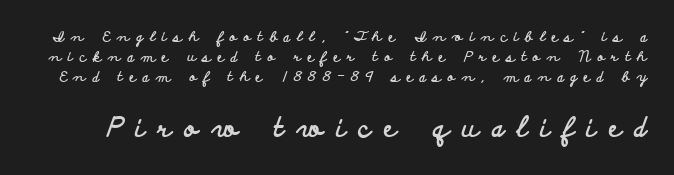
How would I describe the line gaps? Plain and ordinary. Whoever set this made the second block the dominant, larger element. These lines have a slow, spaced-out rhythm from letter to letter. The words here are not underlined. Thick stems and heavy bowls — unmistakably bold.
